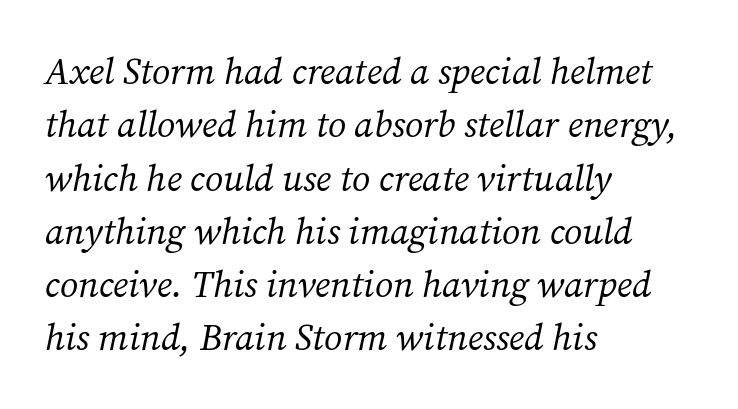
Q: Is the text bold? A: No.
Q: Is the text italic (slanted)? A: Yes, it leans right by about 12 degrees.
Q: Is the typeface a serif or a sans-serif typeface? A: Serif.
Q: Is the text underlined? A: No.
Q: How is the paragraph aligned? A: Left-aligned.
Q: Is the spacing between letters normal or unusually wide? A: Normal.
Q: Is the spacing between lines tight, normal or loose? A: Normal.
Q: Width (condensed, normal, or wide)? A: Normal.
Q: Stroke contrast? A: Medium.
Q: x-height? A: Medium.
Q: Monospaced? A: No.
